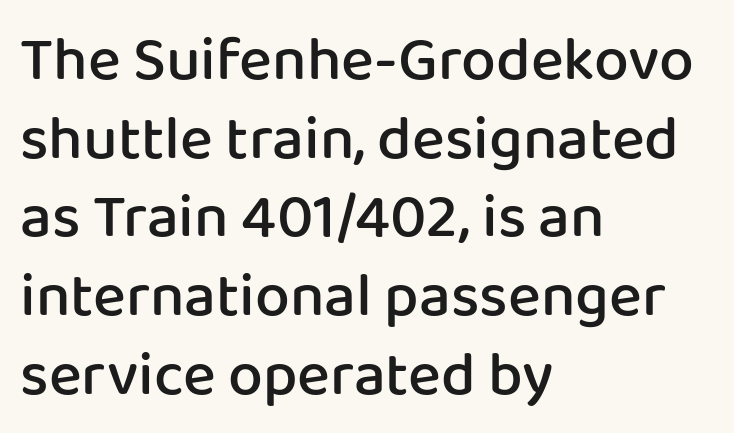
{"serif": "no", "italic": "no", "bold": "semi", "weight": "semibold", "width": "normal", "stroke_contrast": "low", "x_height": "medium", "monospaced": "no", "underline": "no", "align": "left", "line_spacing": "normal", "line_spacing_ratio": 1.27, "letter_spacing": "normal", "letter_spacing_em": 0.0, "glyph_px": 62}
